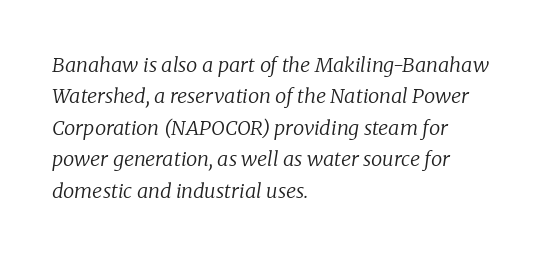
Q: Is the text bold? A: No.
Q: Is the text italic (slanted)? A: Yes, it leans right by about 8 degrees.
Q: Is the text underlined? A: No.
Q: How is the paragraph aligned? A: Left-aligned.
Q: Is the spacing between letters normal or unusually wide? A: Normal.
Q: Is the spacing between lines tight, normal or loose? A: Normal.
